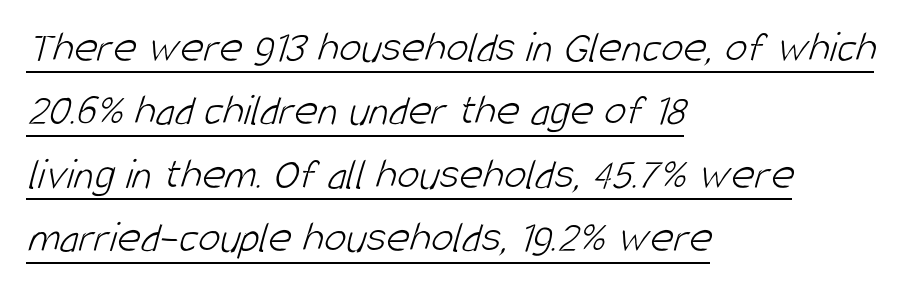
The image shows 45 px light, condensed sans-serif type; set left-aligned, normal line spacing (1.41x), normal letter spacing, underlined; low stroke contrast and a large x-height.
